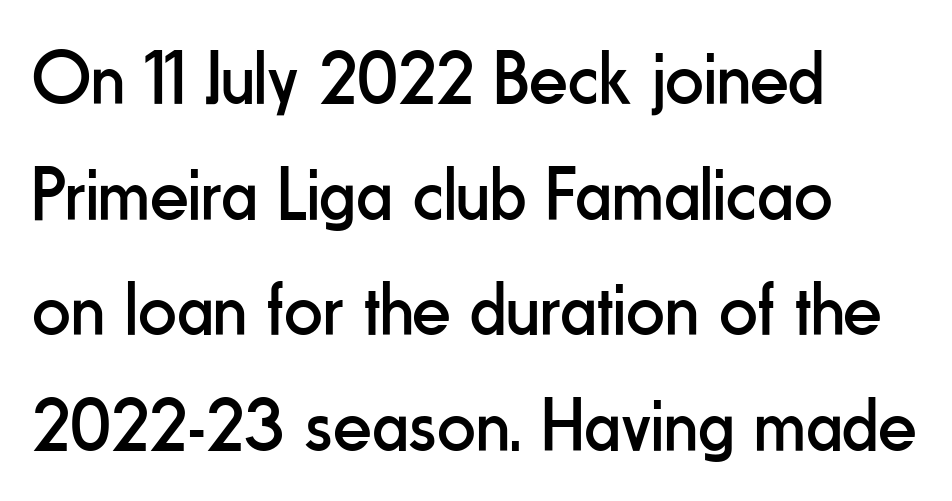
The image shows 76 px regular-weight, condensed sans-serif type, upright; set left-aligned, normal line spacing (1.52x), normal letter spacing, not underlined; low stroke contrast and a small x-height.
